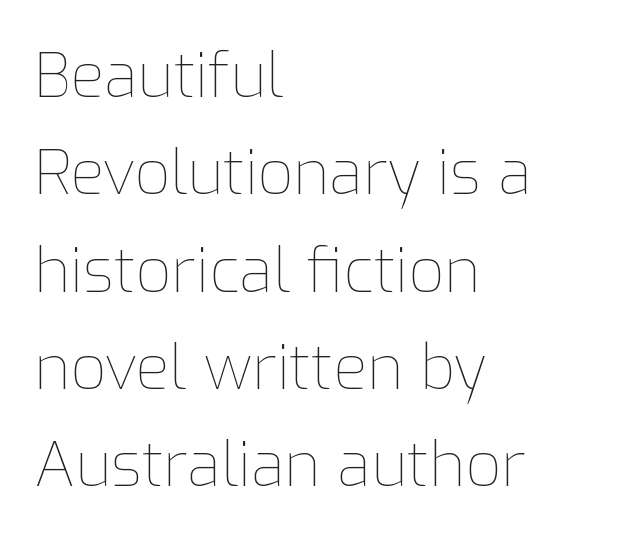
The axis of the letterforms is exactly vertical. All the whitespace from short lines collects on the right. The typeface has the unassuming heft of standard copy or less. Students, note that the glyphs here touch the page at normal intervals.
